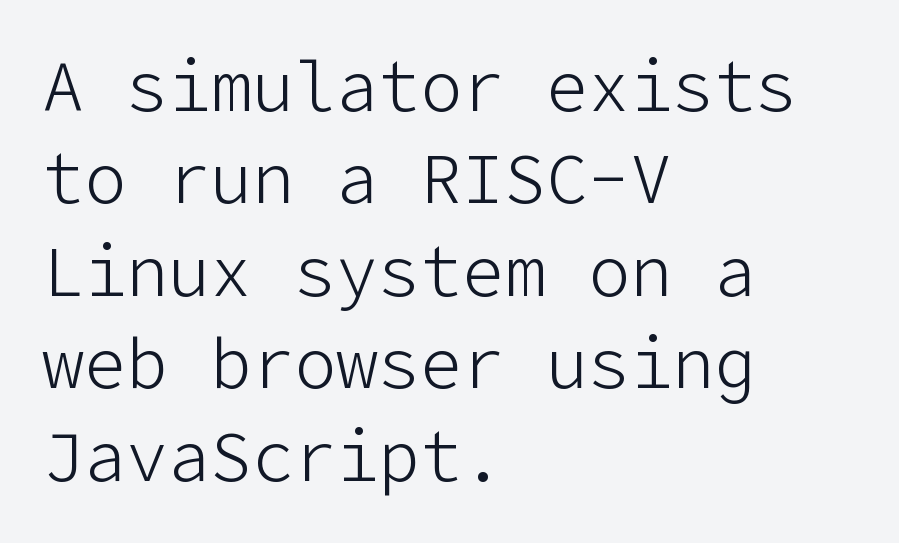
{"serif": "no", "italic": "no", "bold": "no", "weight": "light", "width": "normal", "stroke_contrast": "low", "x_height": "medium", "underline": "no", "align": "left", "line_spacing": "normal", "line_spacing_ratio": 1.32, "letter_spacing": "normal", "letter_spacing_em": 0.0, "glyph_px": 70}
